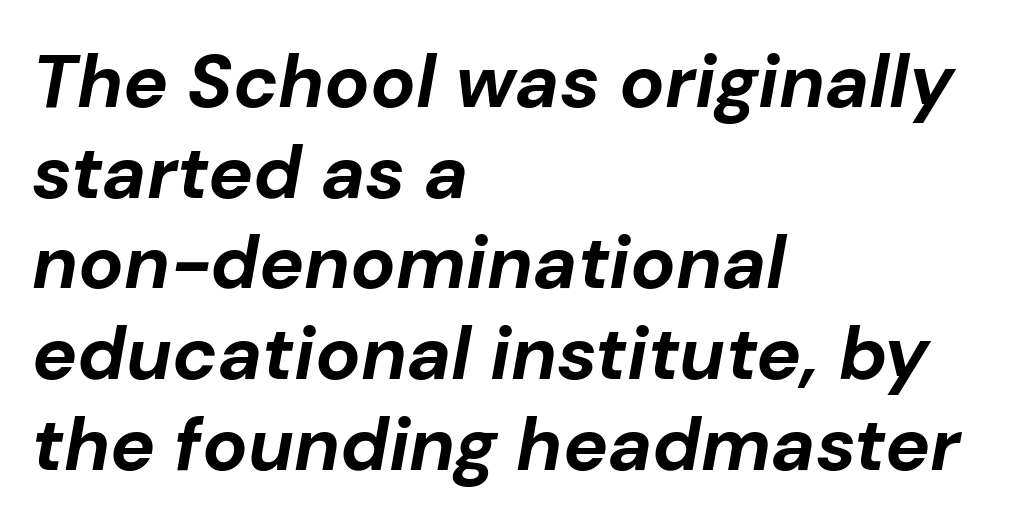
{"italic": "yes", "lean": "right", "slant_degrees": 10, "bold": "yes", "weight": "bold", "width": "normal", "stroke_contrast": "low", "x_height": "medium", "monospaced": "no", "underline": "no", "align": "left", "line_spacing_ratio": 1.21, "letter_spacing": "normal", "letter_spacing_em": 0.0, "glyph_px": 75}
